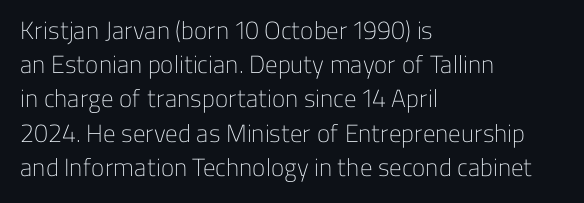
{"italic": "no", "bold": "no", "underline": "no", "align": "left", "line_spacing": "normal", "line_spacing_ratio": 1.37, "letter_spacing": "normal", "letter_spacing_em": 0.0, "glyph_px": 25}
